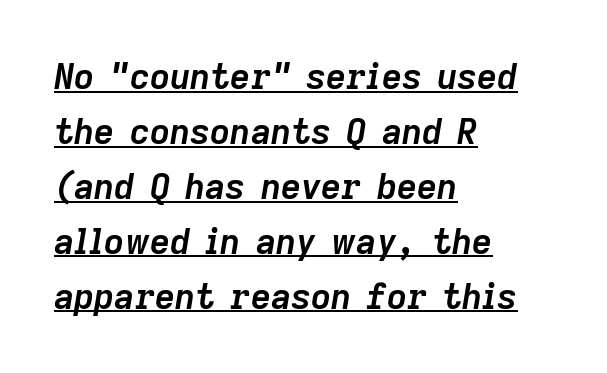
Think of a printed novel: that variable character pitch is what you see here. Looking at the ascenders, they clearly lean. Does extra space separate the letters? No, they use regular spacing. What weight is shown? A full bold with thick strokes. This is underlined copy, the kind a proofreader might mark for attention. If you measured baseline to baseline, you'd find a middling distance.
